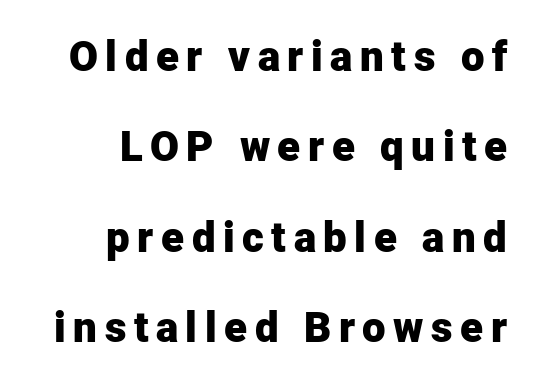
Q: Is the text bold? A: Yes.
Q: Is the text italic (slanted)? A: No, it is upright.
Q: Is the typeface a serif or a sans-serif typeface? A: Sans-serif.
Q: Is the text underlined? A: No.
Q: How is the paragraph aligned? A: Right-aligned.
Q: Is the spacing between lines tight, normal or loose? A: Loose.
Q: Width (condensed, normal, or wide)? A: Normal.
Q: Stroke contrast? A: Low.
Q: x-height? A: Medium.
Q: Monospaced? A: No.
